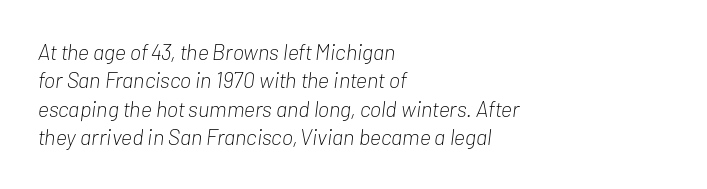
Q: Is the text bold? A: No.
Q: Is the text italic (slanted)? A: Yes, it leans right by about 7 degrees.
Q: Is the text underlined? A: No.
Q: How is the paragraph aligned? A: Left-aligned.
Q: Is the spacing between letters normal or unusually wide? A: Normal.
Q: Is the spacing between lines tight, normal or loose? A: Normal.
